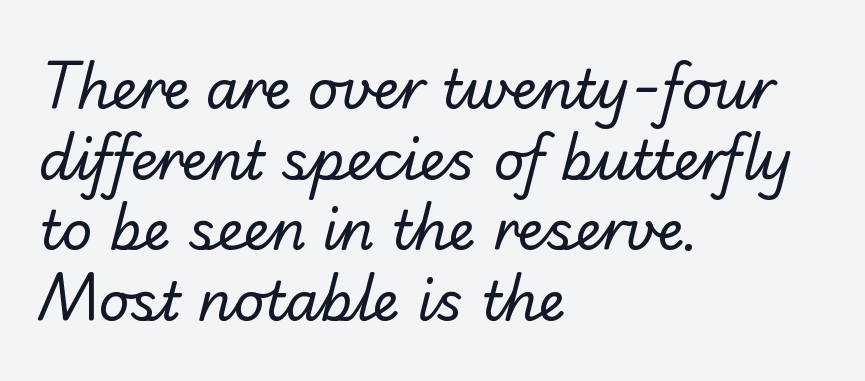
Q: Is the text bold? A: No.
Q: Is the typeface a serif or a sans-serif typeface? A: Sans-serif.
Q: Is the text underlined? A: No.
Q: How is the paragraph aligned? A: Left-aligned.
Q: Is the spacing between letters normal or unusually wide? A: Normal.
Q: Is the spacing between lines tight, normal or loose? A: Normal.
Q: Width (condensed, normal, or wide)? A: Normal.
Q: Stroke contrast? A: Low.
Q: x-height? A: Small.
Q: Monospaced? A: No.
